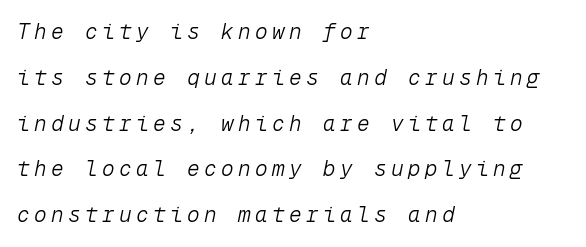
{"italic": "yes", "lean": "right", "slant_degrees": 12, "bold": "no", "underline": "no", "align": "left", "line_spacing": "loose", "line_spacing_ratio": 2.18, "letter_spacing": "wide", "letter_spacing_em": 0.21, "glyph_px": 21}
